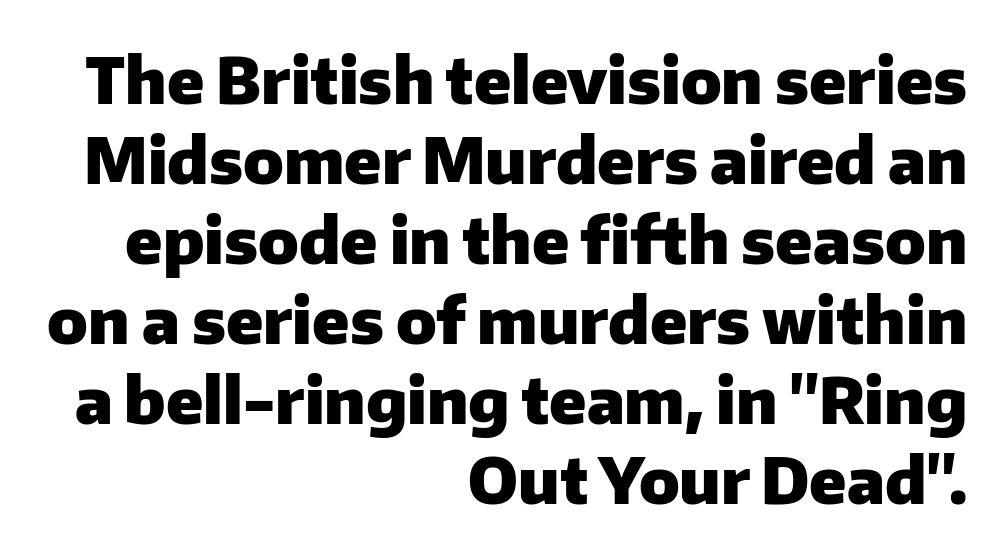
The image shows 64 px heavy sans-serif type, upright; set right-aligned, normal line spacing (1.25x), normal letter spacing, not underlined; low stroke contrast and a medium x-height.
